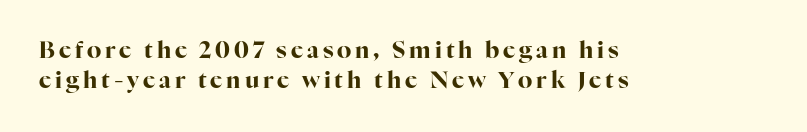
Q: Is the text bold? A: Yes.
Q: Is the text italic (slanted)? A: No, it is upright.
Q: Is the text underlined? A: No.
Q: How is the paragraph aligned? A: Left-aligned.
Q: Is the spacing between lines tight, normal or loose? A: Normal.
